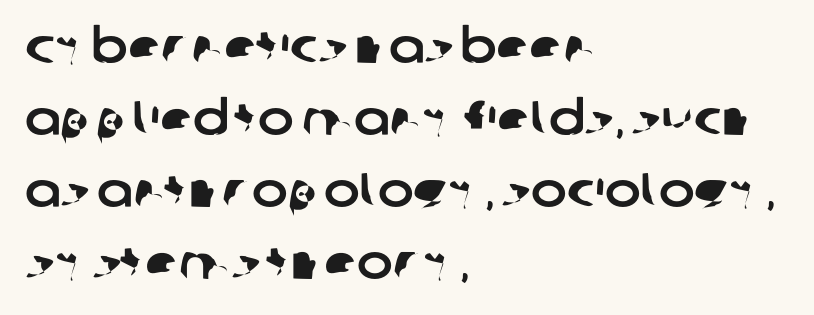
Leading matches the norm, producing a regular column. Font category for this specimen: sans-serif. The ragged edge is on the right, which tells us the setting is flush left. Caption: standard tracking, unaltered.
